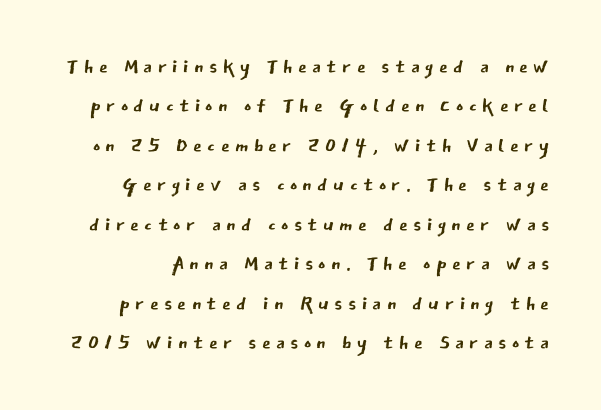
Q: Is the text bold? A: No.
Q: Is the text italic (slanted)? A: No, it is upright.
Q: Is the typeface a serif or a sans-serif typeface? A: Sans-serif.
Q: Is the text underlined? A: No.
Q: Is the spacing between lines tight, normal or loose? A: Normal.
Q: Width (condensed, normal, or wide)? A: Normal.
Q: Stroke contrast? A: Low.
Q: x-height? A: Medium.
Q: Monospaced? A: No.
